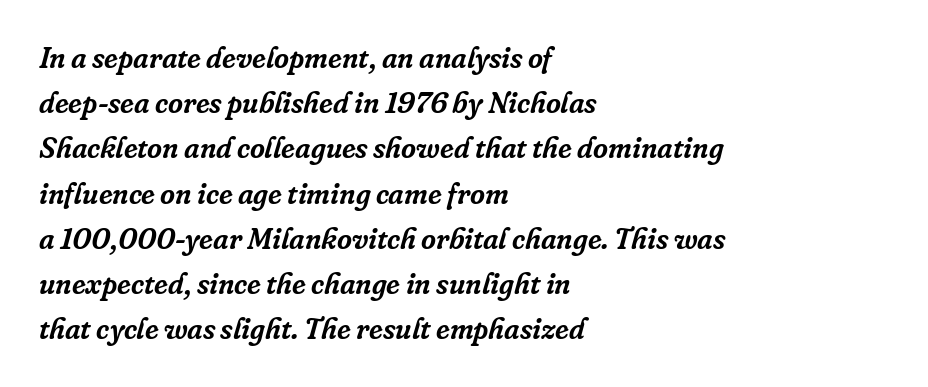
{"serif": "yes", "italic": "yes", "lean": "right", "slant_degrees": 16, "width": "normal", "stroke_contrast": "low", "x_height": "medium", "monospaced": "no", "underline": "no", "align": "left", "line_spacing": "normal", "line_spacing_ratio": 1.56, "letter_spacing": "normal", "letter_spacing_em": 0.0, "glyph_px": 29}
